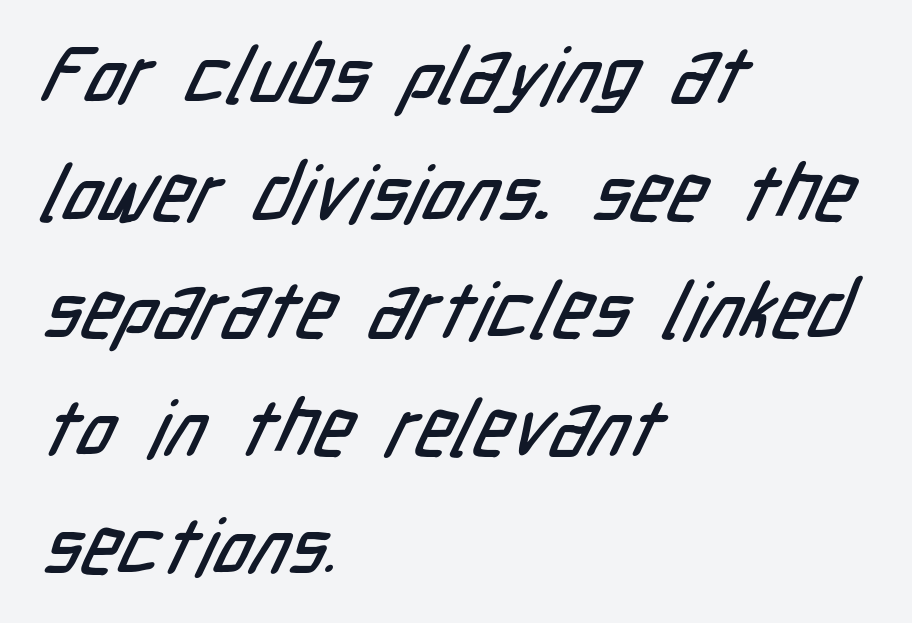
The image shows 79 px condensed sans-serif type; set left-aligned, normal line spacing (1.49x), normal letter spacing, not underlined; low stroke contrast and a medium x-height.
